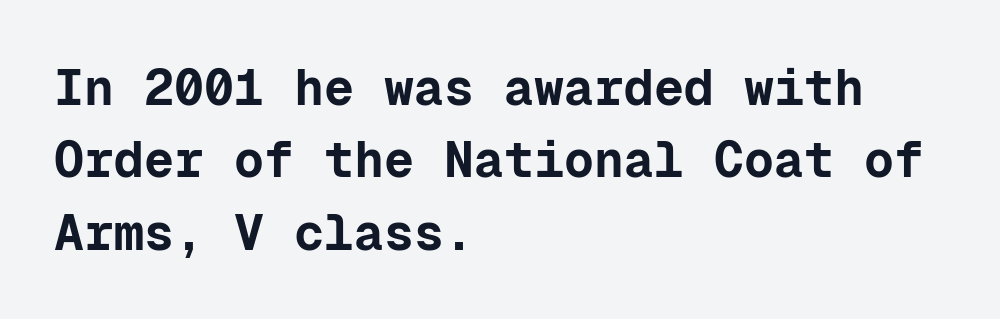
The image shows 50 px bold sans-serif type, upright, monospaced; set left-aligned, normal line spacing (1.45x), normal letter spacing, not underlined; low stroke contrast and a medium x-height.
